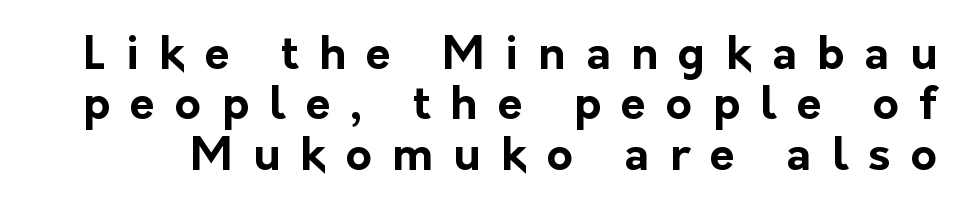
The image shows 45 px bold sans-serif type, upright; set tight line spacing (1.12x), unusually wide letter spacing (+0.45 em), not underlined; low stroke contrast and a medium x-height.
